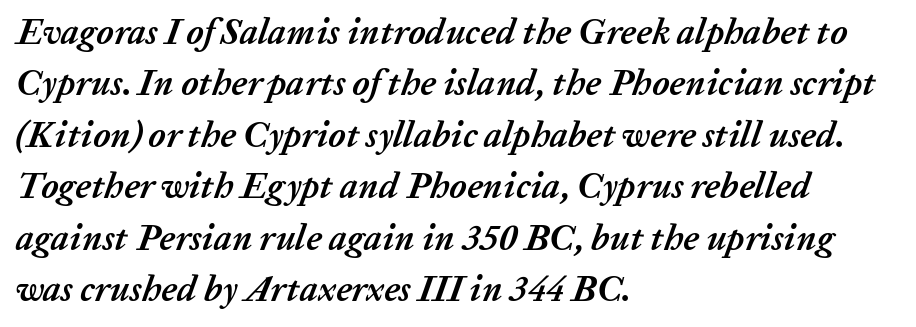
Q: Is the text bold? A: Yes.
Q: Is the text italic (slanted)? A: Yes, it leans right by about 20 degrees.
Q: Is the text underlined? A: No.
Q: How is the paragraph aligned? A: Left-aligned.
Q: Is the spacing between letters normal or unusually wide? A: Normal.
Q: Is the spacing between lines tight, normal or loose? A: Normal.
Q: Width (condensed, normal, or wide)? A: Normal.
Q: Stroke contrast? A: Low.
Q: x-height? A: Medium.
Q: Monospaced? A: No.
